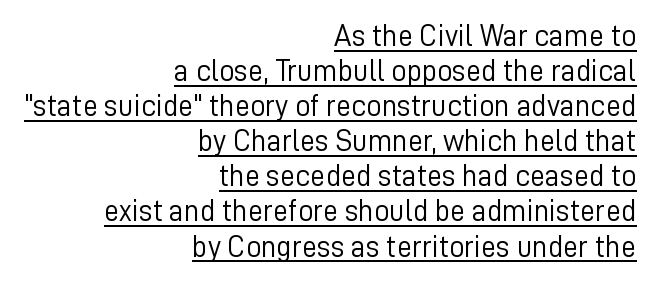
{"serif": "no", "italic": "no", "bold": "no", "weight": "light", "width": "normal", "stroke_contrast": "low", "x_height": "medium", "monospaced": "no", "underline": "yes", "align": "right", "line_spacing_ratio": 1.17, "letter_spacing": "normal", "letter_spacing_em": 0.0, "glyph_px": 30}
